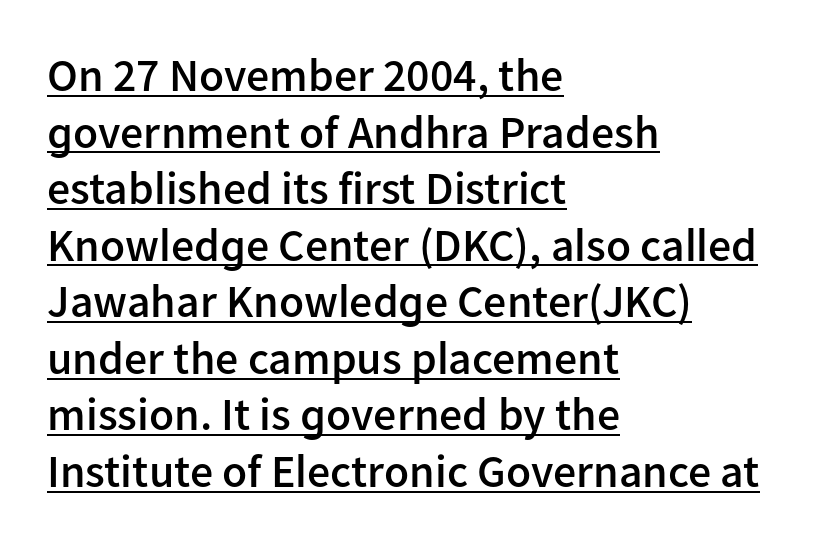
Q: Is the text bold? A: Semi-bold.
Q: Is the text italic (slanted)? A: No, it is upright.
Q: Is the typeface a serif or a sans-serif typeface? A: Sans-serif.
Q: Is the text underlined? A: Yes.
Q: How is the paragraph aligned? A: Left-aligned.
Q: Is the spacing between letters normal or unusually wide? A: Normal.
Q: Width (condensed, normal, or wide)? A: Normal.
Q: Stroke contrast? A: Low.
Q: x-height? A: Medium.
Q: Monospaced? A: No.
